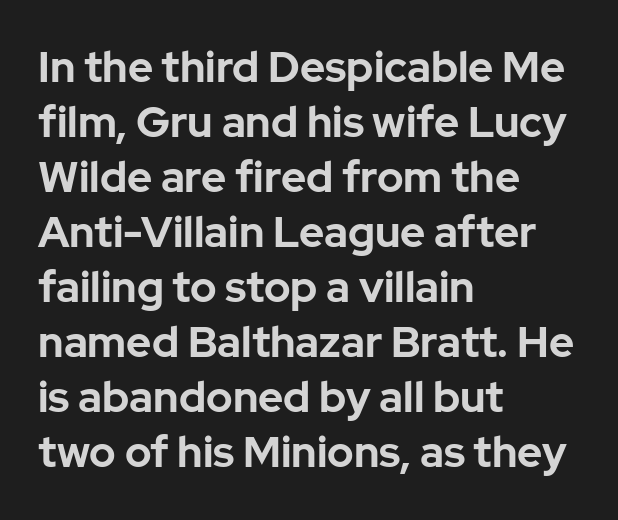
Q: Is the text bold? A: Yes.
Q: Is the text italic (slanted)? A: No, it is upright.
Q: Is the typeface a serif or a sans-serif typeface? A: Sans-serif.
Q: Is the text underlined? A: No.
Q: How is the paragraph aligned? A: Left-aligned.
Q: Is the spacing between letters normal or unusually wide? A: Normal.
Q: Is the spacing between lines tight, normal or loose? A: Normal.
Q: Width (condensed, normal, or wide)? A: Normal.
Q: Stroke contrast? A: Low.
Q: x-height? A: Medium.
Q: Monospaced? A: No.
